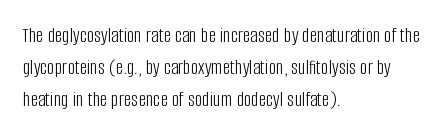
The image shows 21 px text type, upright; set left-aligned, normal line spacing (1.53x), normal letter spacing, not underlined.
